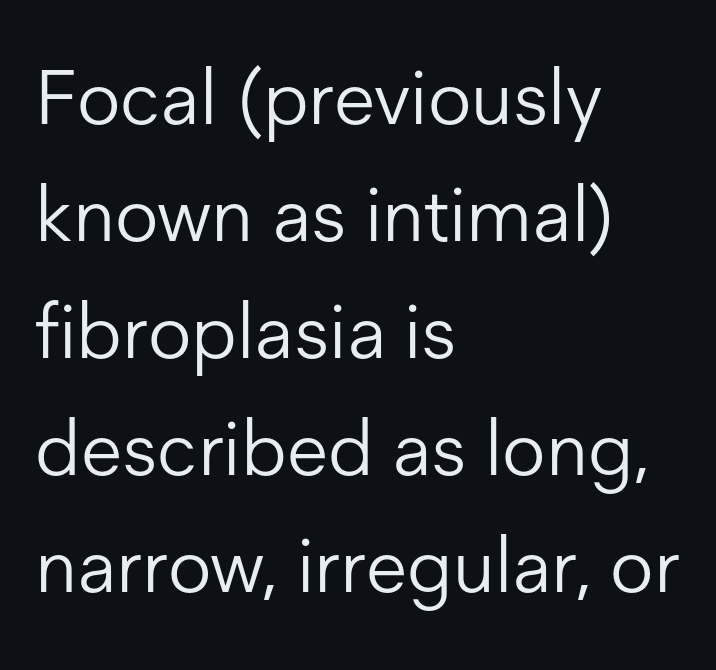
{"serif": "no", "italic": "no", "bold": "no", "weight": "light", "width": "normal", "stroke_contrast": "low", "x_height": "medium", "monospaced": "no", "underline": "no", "align": "left", "line_spacing": "normal", "line_spacing_ratio": 1.54, "letter_spacing": "normal", "letter_spacing_em": 0.0, "glyph_px": 76}
